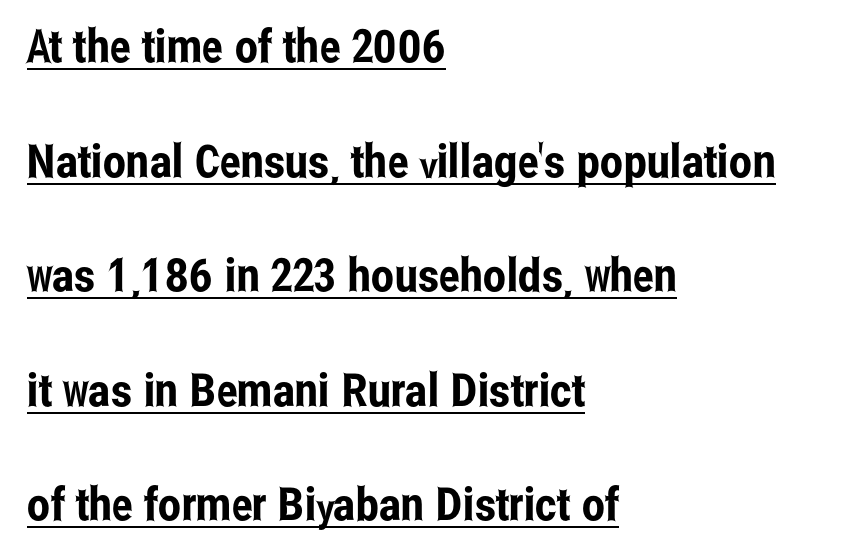
{"serif": "no", "italic": "no", "width": "condensed", "stroke_contrast": "low", "x_height": "medium", "monospaced": "no", "underline": "yes", "align": "left", "line_spacing": "loose", "line_spacing_ratio": 2.49, "letter_spacing": "normal", "letter_spacing_em": 0.0, "glyph_px": 46}
